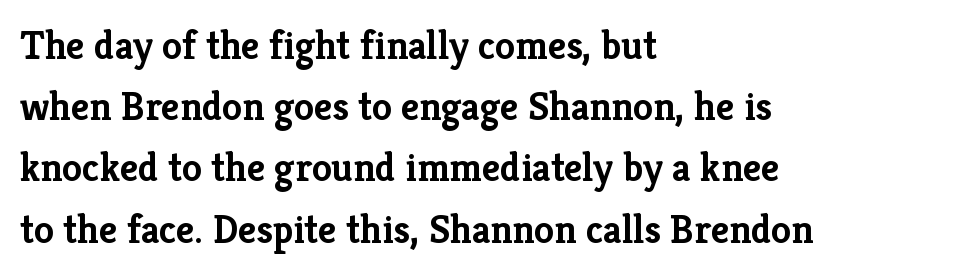
{"serif": "yes", "italic": "no", "bold": "yes", "weight": "semibold", "width": "normal", "stroke_contrast": "low", "x_height": "medium", "monospaced": "no", "underline": "no", "align": "left", "line_spacing": "normal", "line_spacing_ratio": 1.53, "letter_spacing": "normal", "letter_spacing_em": 0.0, "glyph_px": 40}
